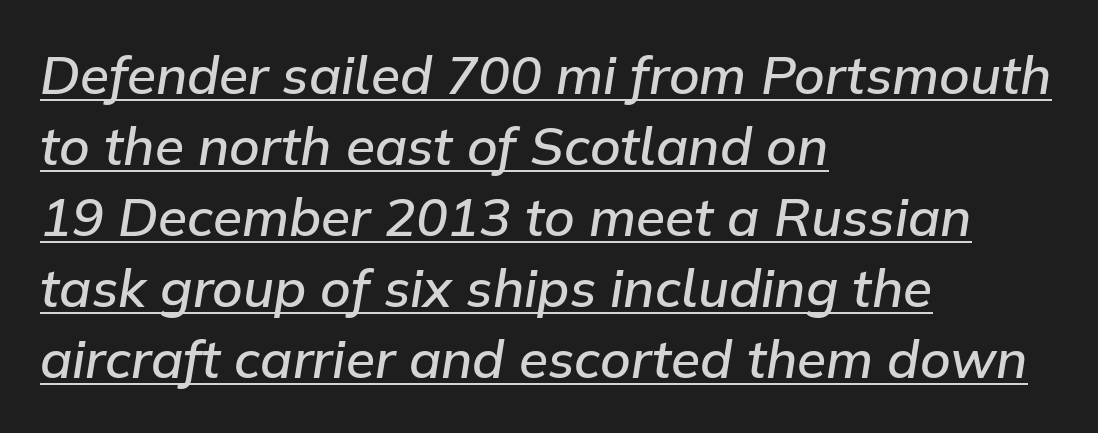
Q: Is the text bold? A: Semi-bold.
Q: Is the text italic (slanted)? A: Yes, it leans right by about 9 degrees.
Q: Is the text underlined? A: Yes.
Q: How is the paragraph aligned? A: Left-aligned.
Q: Is the spacing between letters normal or unusually wide? A: Normal.
Q: Is the spacing between lines tight, normal or loose? A: Normal.
Q: Width (condensed, normal, or wide)? A: Normal.
Q: Stroke contrast? A: Low.
Q: x-height? A: Medium.
Q: Monospaced? A: No.
